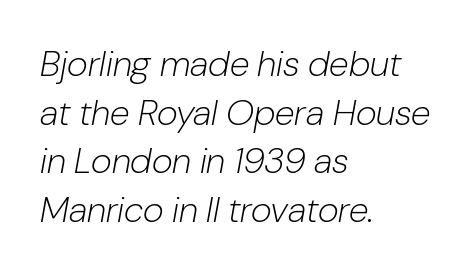
{"italic": "yes", "lean": "right", "slant_degrees": 10, "bold": "no", "weight": "light", "width": "normal", "stroke_contrast": "low", "x_height": "medium", "monospaced": "no", "underline": "no", "align": "left", "line_spacing": "normal", "line_spacing_ratio": 1.35, "letter_spacing": "normal", "letter_spacing_em": 0.0, "glyph_px": 36}
